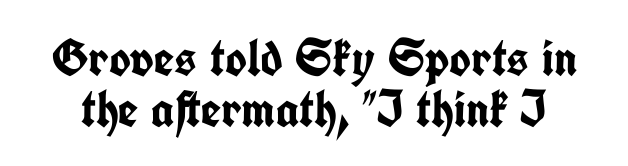
Q: Is the text bold? A: Yes.
Q: Is the text italic (slanted)? A: No, it is upright.
Q: Is the typeface a serif or a sans-serif typeface? A: Sans-serif.
Q: Is the text underlined? A: No.
Q: Is the spacing between letters normal or unusually wide? A: Normal.
Q: Is the spacing between lines tight, normal or loose? A: Tight.
Q: Width (condensed, normal, or wide)? A: Condensed.
Q: Stroke contrast? A: Low.
Q: x-height? A: Medium.
Q: Monospaced? A: No.
